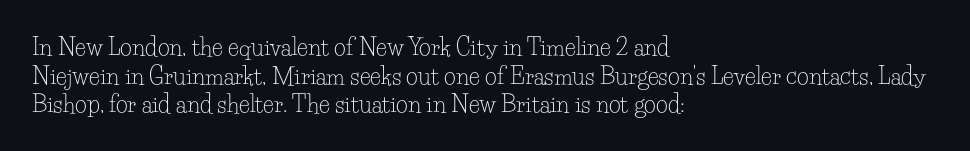
Q: Is the text bold? A: No.
Q: Is the text italic (slanted)? A: No, it is upright.
Q: Is the text underlined? A: No.
Q: How is the paragraph aligned? A: Left-aligned.
Q: Is the spacing between letters normal or unusually wide? A: Normal.
Q: Is the spacing between lines tight, normal or loose? A: Normal.
